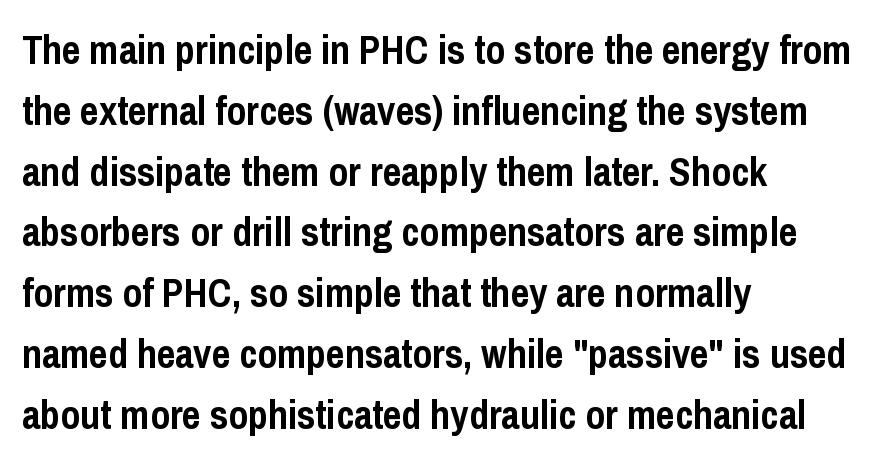
Q: Is the text bold? A: Yes.
Q: Is the text italic (slanted)? A: No, it is upright.
Q: Is the typeface a serif or a sans-serif typeface? A: Sans-serif.
Q: Is the text underlined? A: No.
Q: How is the paragraph aligned? A: Left-aligned.
Q: Is the spacing between letters normal or unusually wide? A: Normal.
Q: Is the spacing between lines tight, normal or loose? A: Normal.
Q: Width (condensed, normal, or wide)? A: Condensed.
Q: Stroke contrast? A: Low.
Q: x-height? A: Medium.
Q: Monospaced? A: No.
